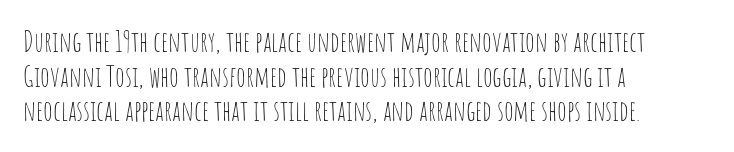
The lines in this sample share a left origin and differ only in where they stop. Regarding serifs, this sample does without them. Caption: standard tracking, unaltered. Glance below the letters and you will spot only blank space. Characters remain perfectly vertical along every line.
